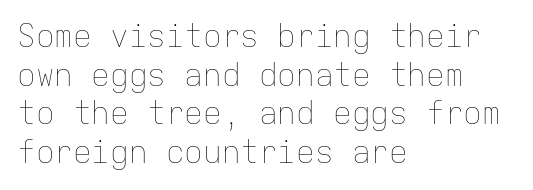
You can tell it's not italic because the verticals are truly vertical. Honestly, the row spacing looks completely unremarkable. How are the letters spaced? Ordinarily, with no added tracking. The passage shown is not underscored anywhere. Every character here occupies the same horizontal width, giving the sample a typewriter-like rhythm.
